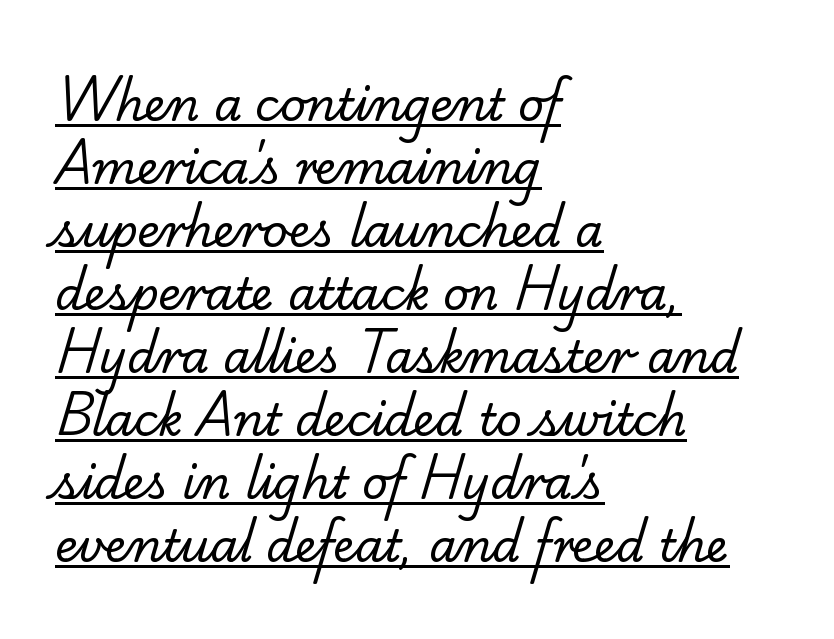
{"bold": "no", "weight": "regular", "width": "normal", "stroke_contrast": "low", "x_height": "small", "monospaced": "no", "underline": "yes", "align": "left", "line_spacing": "normal", "line_spacing_ratio": 1.4, "letter_spacing": "normal", "letter_spacing_em": 0.0, "glyph_px": 45}
